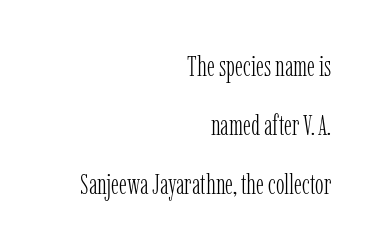
Q: Is the text bold? A: No.
Q: Is the text italic (slanted)? A: No, it is upright.
Q: Is the typeface a serif or a sans-serif typeface? A: Serif.
Q: Is the text underlined? A: No.
Q: How is the paragraph aligned? A: Right-aligned.
Q: Is the spacing between letters normal or unusually wide? A: Normal.
Q: Is the spacing between lines tight, normal or loose? A: Loose.
Q: Width (condensed, normal, or wide)? A: Condensed.
Q: Stroke contrast? A: Low.
Q: x-height? A: Medium.
Q: Monospaced? A: No.
